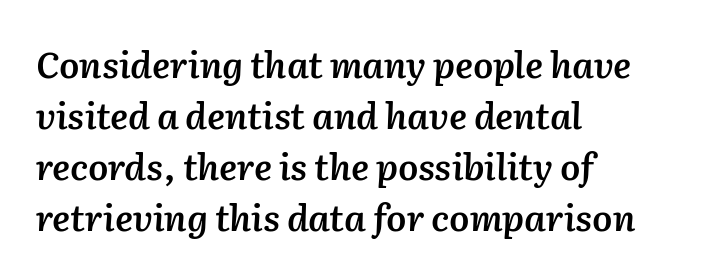
Quick note: interline space is typical. Emphasis by weight is partial: semibold. Each row of text sits above clean, open space. This is oblique type, the kind used for emphasis or titles. You could not count columns in this text — the font is proportionally spaced. Each word holds together tightly as a unit, with standard inter-letter gaps.
